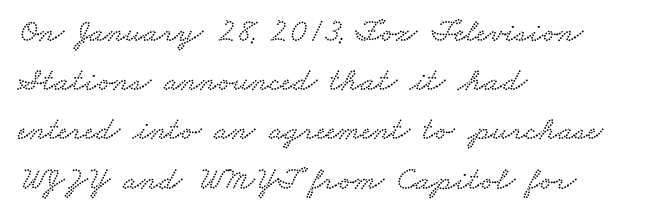
The image shows 33 px wide serif type; set left-aligned, normal line spacing (1.49x), normal letter spacing, not underlined; low stroke contrast and a small x-height.
